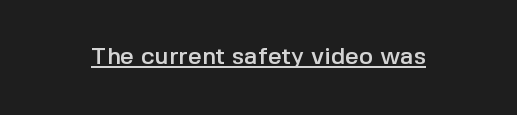
{"italic": "no", "underline": "yes", "letter_spacing": "normal", "letter_spacing_em": 0.0, "glyph_px": 24}
